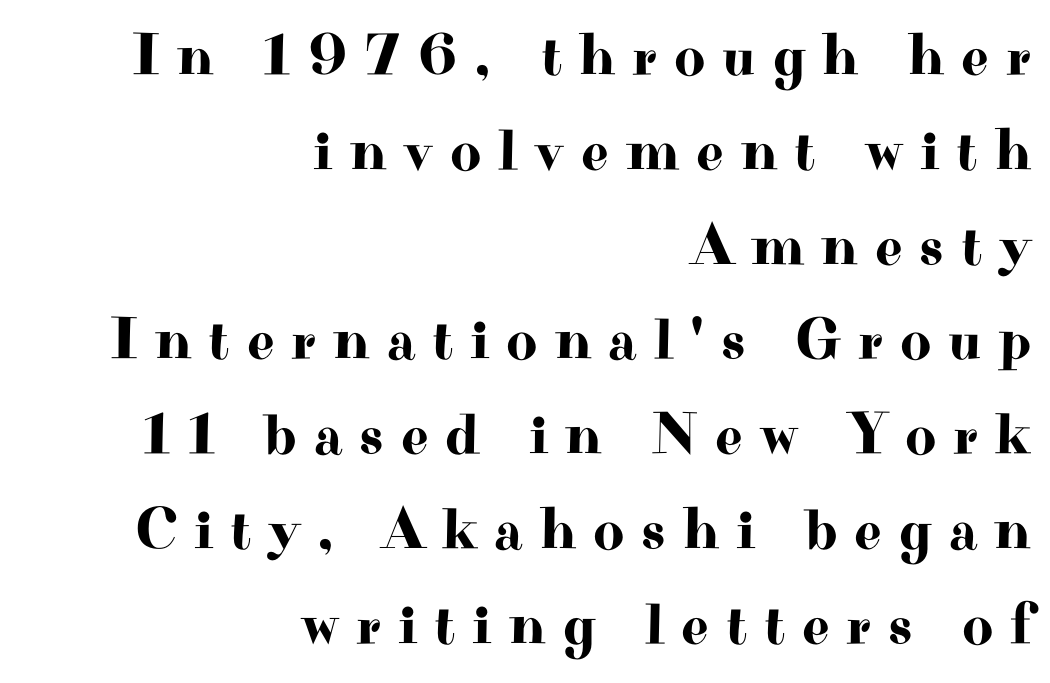
Q: Is the text italic (slanted)? A: No, it is upright.
Q: Is the typeface a serif or a sans-serif typeface? A: Serif.
Q: Is the text underlined? A: No.
Q: How is the paragraph aligned? A: Right-aligned.
Q: Is the spacing between letters normal or unusually wide? A: Unusually wide.
Q: Is the spacing between lines tight, normal or loose? A: Normal.
Q: Width (condensed, normal, or wide)? A: Wide.
Q: Stroke contrast? A: High.
Q: x-height? A: Small.
Q: Monospaced? A: No.
